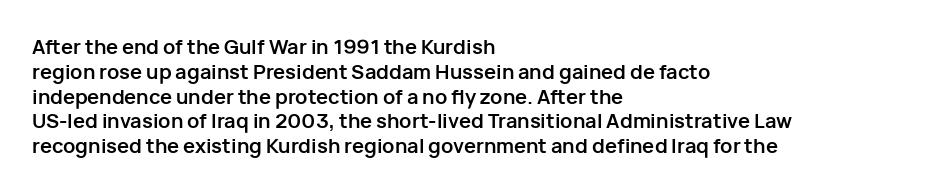
Line starts are locked; line ends wander. Tracking value appears to be zero — textbook default spacing. Style check: upright. Rule under the text: the space is simply empty. Heavy-handed strokes throughout: this text is bold.
